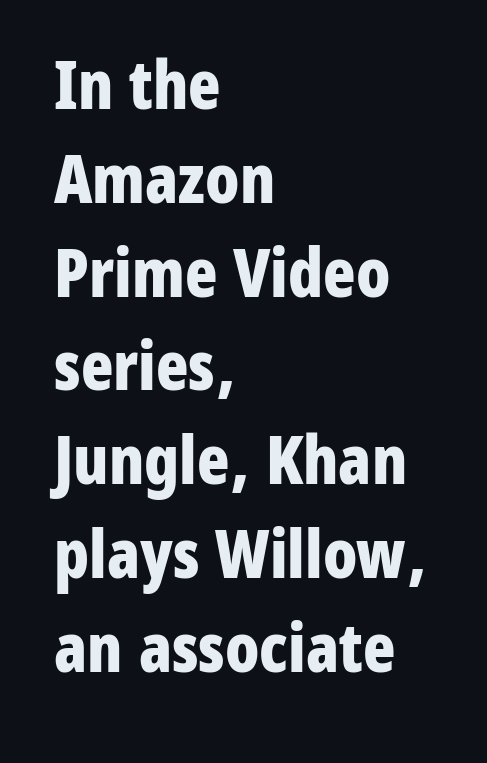
You could not count columns in this text — the font is proportionally spaced. The font is running at its bold setting. This rendering employs a face without finishing strokes, i.e., a sans-serif. The zone under the glyphs is completely vacant. Baseline-to-baseline distance is the conventional proportion of letter height.
